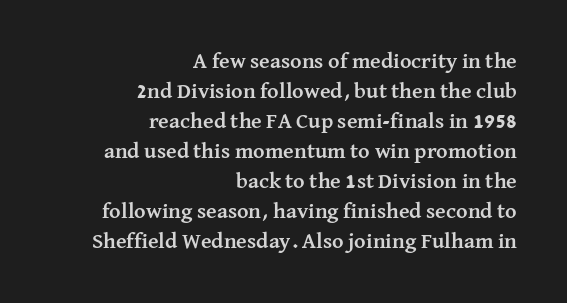
Q: Is the text bold? A: Yes.
Q: Is the text italic (slanted)? A: No, it is upright.
Q: Is the text underlined? A: No.
Q: How is the paragraph aligned? A: Right-aligned.
Q: Is the spacing between letters normal or unusually wide? A: Normal.
Q: Is the spacing between lines tight, normal or loose? A: Normal.
